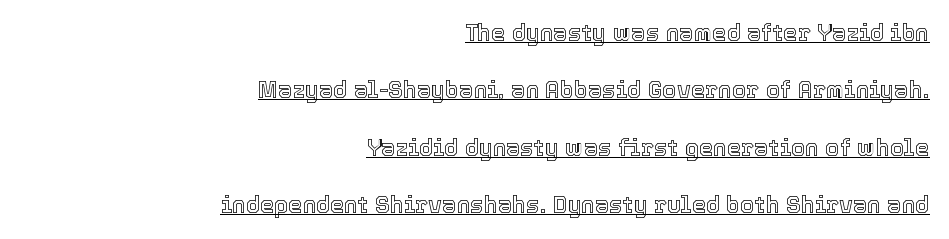
A great deal of white space separates one row of letters from the next. Layout note: lines flush right. The face used here is rendered with its standard letterfit. The specimen reads as upright at a glance. Underline: present.
